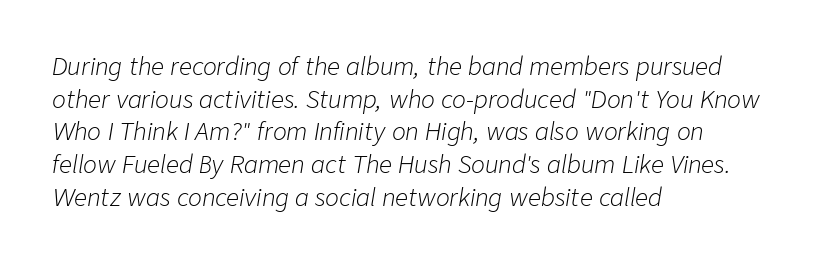
Q: Is the text bold? A: No.
Q: Is the text italic (slanted)? A: Yes, it leans right by about 9 degrees.
Q: Is the text underlined? A: No.
Q: How is the paragraph aligned? A: Left-aligned.
Q: Is the spacing between letters normal or unusually wide? A: Normal.
Q: Is the spacing between lines tight, normal or loose? A: Normal.
